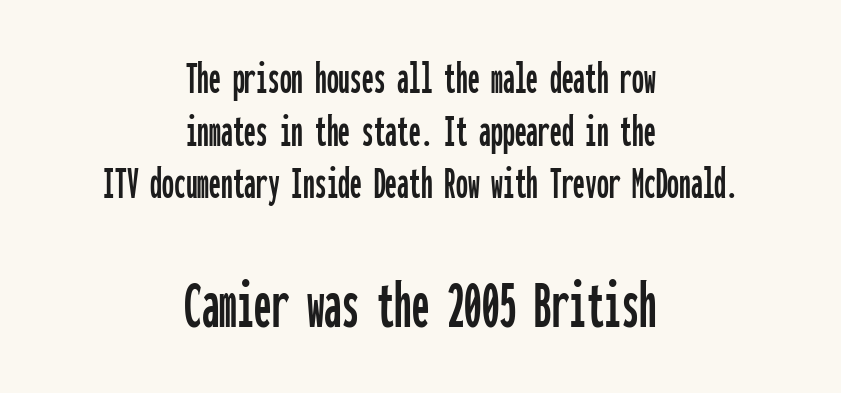
Cramped leading. Fixed-width glyphs throughout — classic coding-font behaviour. Compared with typical body copy, the letter spacing here is the same. The characters display no serif detailing; their extremities are plain. No word sits above an underline. Ordinary non-slanted type is in use.
